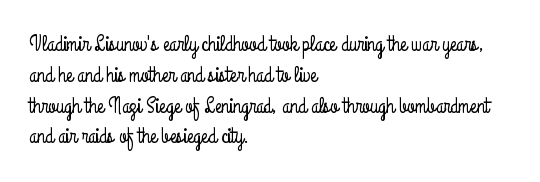
{"underline": "no", "align": "left", "line_spacing": "normal", "line_spacing_ratio": 1.4, "letter_spacing": "normal", "letter_spacing_em": 0.0, "glyph_px": 22}
